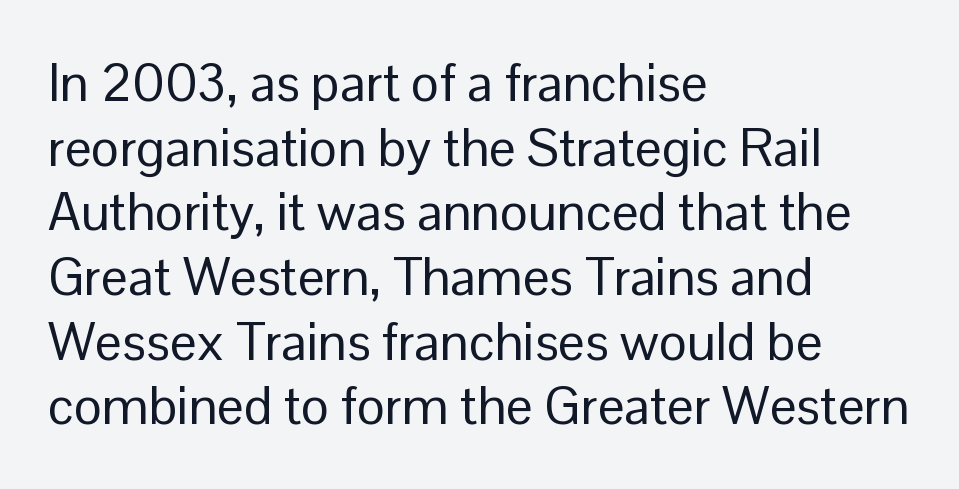
{"serif": "no", "italic": "no", "bold": "no", "weight": "regular", "width": "normal", "stroke_contrast": "low", "x_height": "medium", "monospaced": "no", "underline": "no", "align": "left", "line_spacing_ratio": 1.22, "letter_spacing": "normal", "letter_spacing_em": 0.0, "glyph_px": 53}
